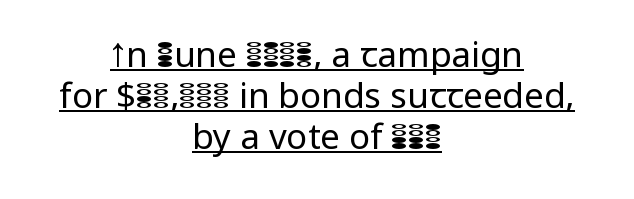
Visually the block forms a symmetrical silhouette, jagged on both flanks. Varying glyph widths throughout — classic text-font behaviour. Between one letter and the next there's only the usual sliver of space. Heft: none added — not bold.
